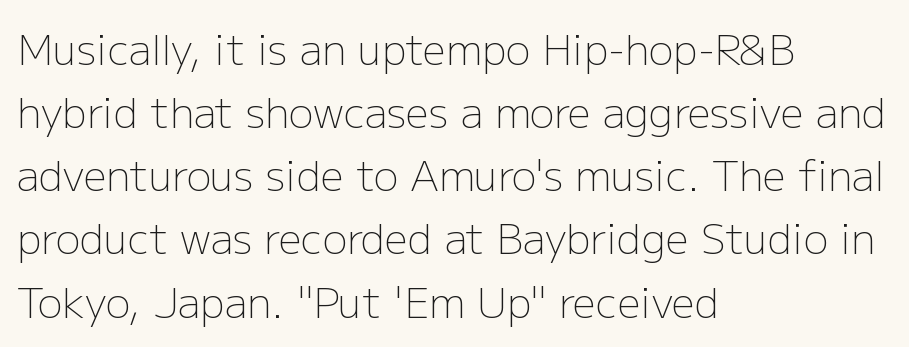
The image shows 41 px light sans-serif type, upright; set left-aligned, normal line spacing (1.54x), normal letter spacing, not underlined; low stroke contrast and a medium x-height.
